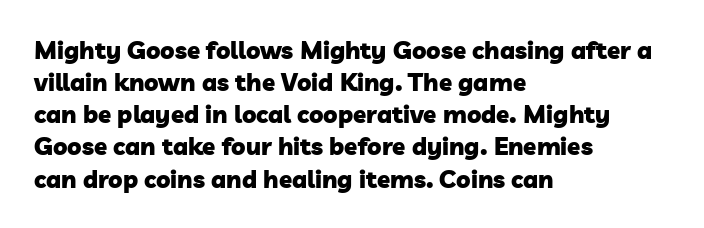
Each glyph is drawn with heavy, bold strokes. Compared with typical body copy, the letter spacing here is the same. Regarding leading, the lines here are spaced in the standard way. Where is the straight margin? On the left. Descenders hang freely into open space.
